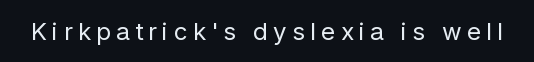
The image shows 24 px text type, upright; set unusually wide letter spacing (+0.22 em), not underlined.
